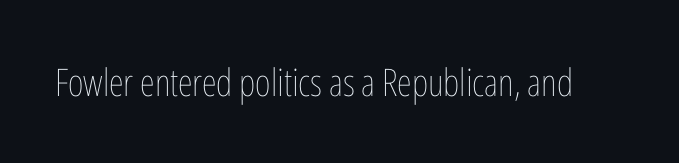
The line texture is even and compact thanks to regular tracking. No italicization has been applied; the sample stays upright. Descenders hang freely into open space. These lines are rendered in a variable-pitch font. The font is comparable to plain body text, perhaps lighter.
